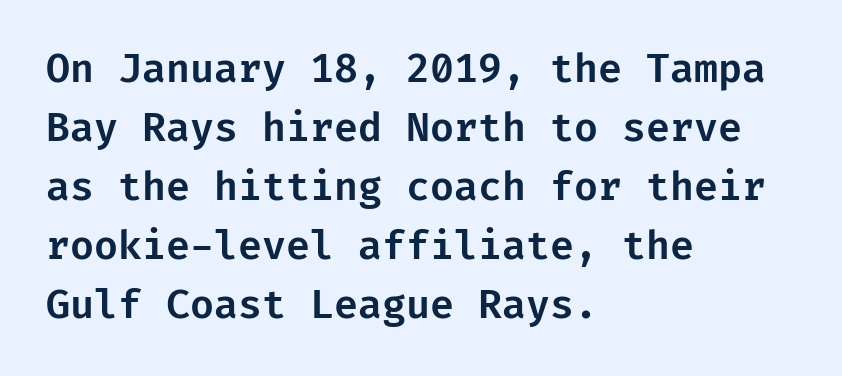
Q: Is the text italic (slanted)? A: No, it is upright.
Q: Is the typeface a serif or a sans-serif typeface? A: Sans-serif.
Q: Is the text underlined? A: No.
Q: How is the paragraph aligned? A: Left-aligned.
Q: Is the spacing between letters normal or unusually wide? A: Normal.
Q: Is the spacing between lines tight, normal or loose? A: Normal.
Q: Width (condensed, normal, or wide)? A: Normal.
Q: Stroke contrast? A: Low.
Q: x-height? A: Medium.
